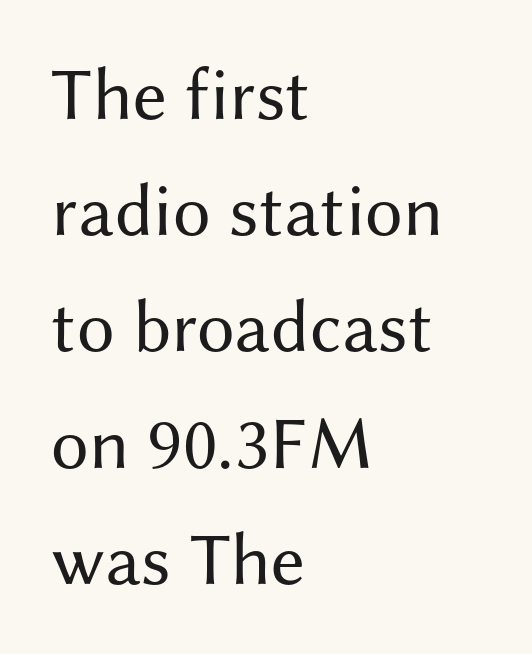
The image shows 75 px regular-weight sans-serif type, upright; set left-aligned, normal line spacing (1.55x), normal letter spacing, not underlined; medium stroke contrast and a medium x-height.
